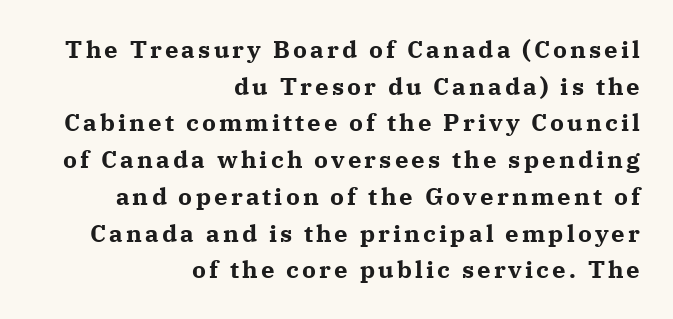
Ordinary non-slanted type is in use. In terms of weight, the rendering is a true, heavy bold. Descender tails drop into unmarked territory. The space between consecutive lines is moderate. One-word summary of the alignment: right.
